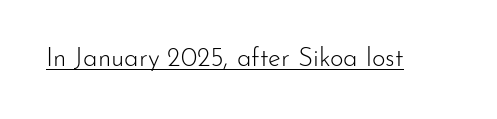
Q: Is the text bold? A: No.
Q: Is the text italic (slanted)? A: No, it is upright.
Q: Is the text underlined? A: Yes.
Q: Is the spacing between letters normal or unusually wide? A: Normal.
